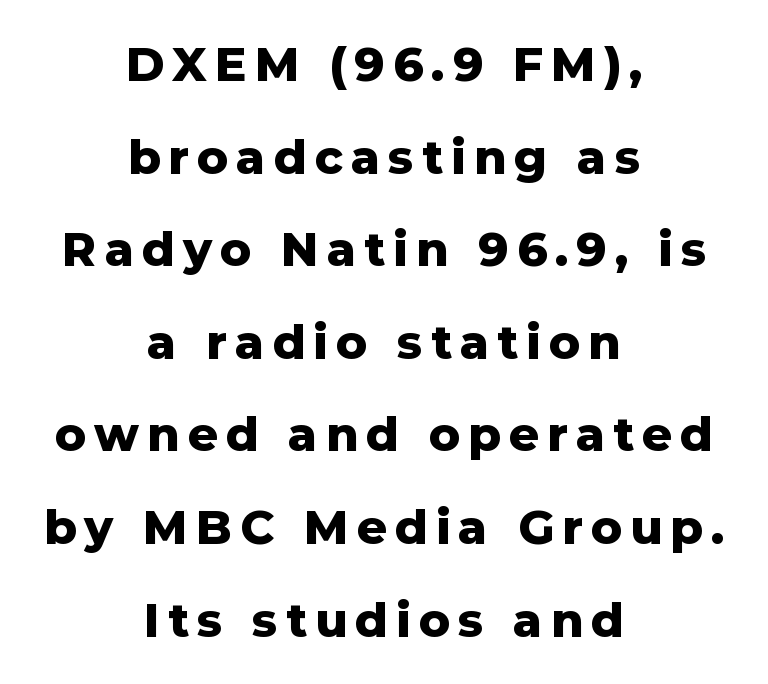
The image shows 47 px heavy sans-serif type, upright; set centered, loose line spacing (1.97x), not underlined; low stroke contrast and a medium x-height.
